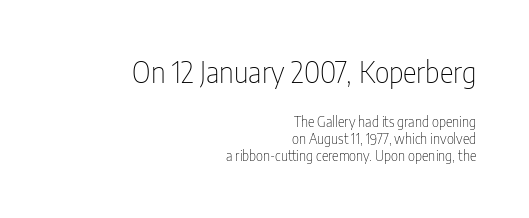
The image shows 29 px thin, condensed sans-serif type, upright; set right-aligned, line spacing 1.22x, normal letter spacing, not underlined; the first (top) block is 2.07x larger; low stroke contrast and a medium x-height.
